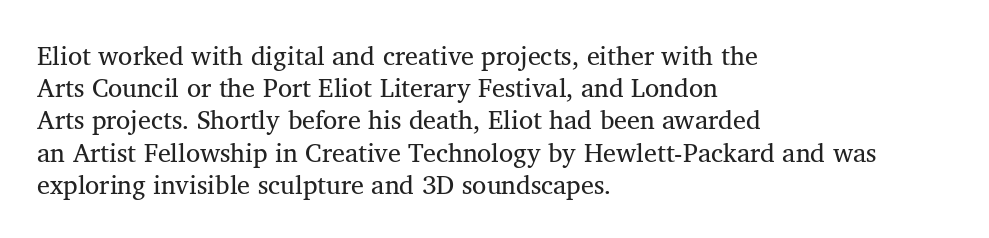
{"italic": "no", "bold": "no", "underline": "no", "align": "left", "line_spacing_ratio": 1.24, "letter_spacing": "normal", "letter_spacing_em": 0.0, "glyph_px": 26}
